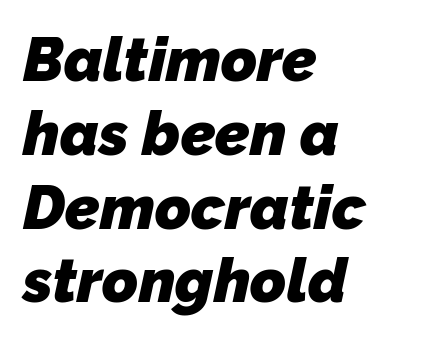
The image shows 61 px heavy sans-serif type; set left-aligned, line spacing 1.21x, normal letter spacing, not underlined; low stroke contrast and a medium x-height.
